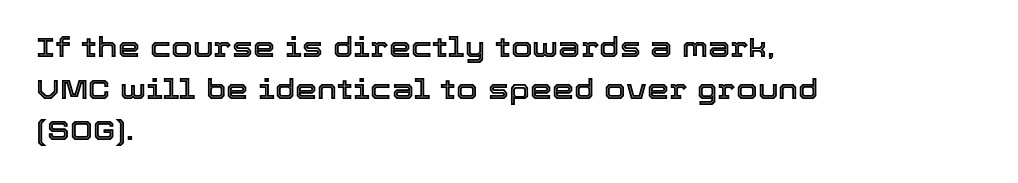
The tracking reads as untouched default to a designer's eye. A bare baseline throughout the passage. Each new line begins a customary step beneath the previous one. Leftover space on each line is placed entirely after the last word.
